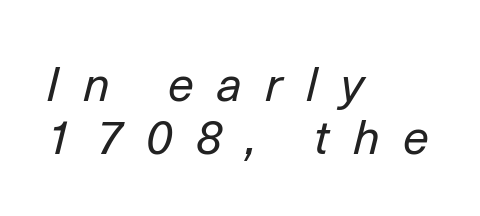
No letter is thick-stroked: the sample isn't bold. Reading down the block, your eye returns to a fixed left position each line. Display-style spreading of the glyphs; the letterfit is very open. When letters slant like this, we call the style italic. Looks like regular typesetting: each glyph gets only the width it needs. Check under the words: just untouched page.
